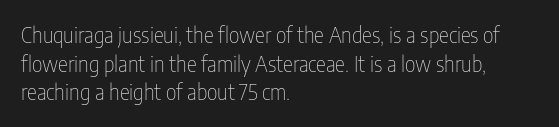
Line beginnings align vertically; line endings do not. Whoever set this chose a conventional vertical rhythm. Stroke mass is kept to a normal reading level or below. Nobody touched the tracking dial on this one.
